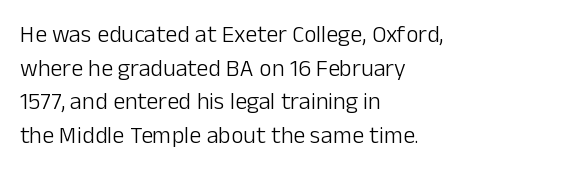
Does the copy run flush right? No — it runs flush left. Does extra space separate the letters? No, they use regular spacing. The letters look calm and open, with moderate or lighter stems. Beneath every word, the page is bare. Normally led — the rows are evenly, conventionally spaced.
